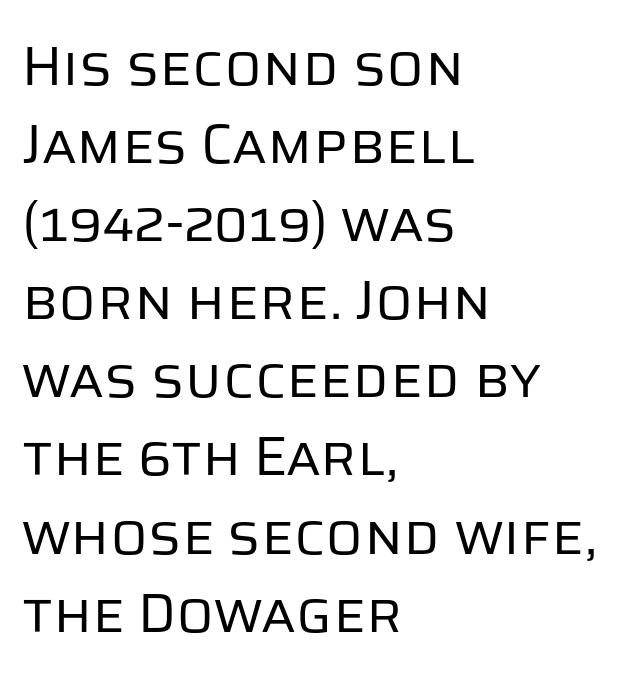
The image shows 55 px regular-weight sans-serif type, upright; set left-aligned, normal line spacing (1.42x), normal letter spacing, not underlined; low stroke contrast and a large x-height.
